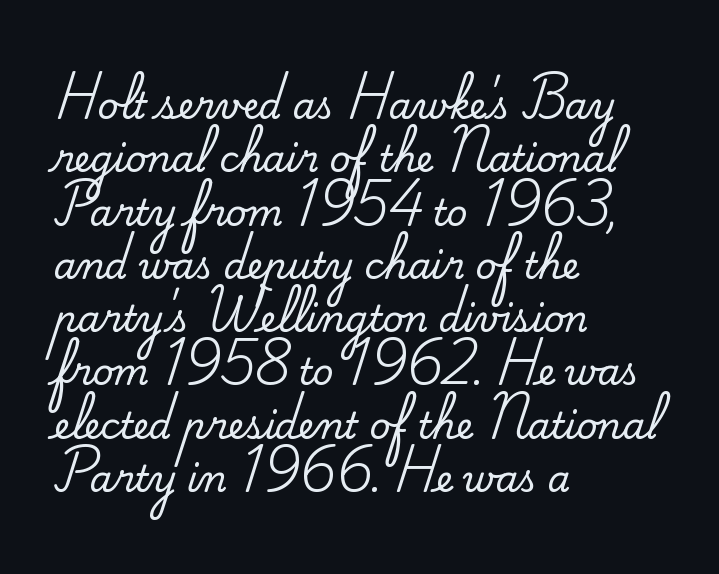
Bare-footed words on every line. Compared with a centered layout, this one pins lines to the left instead. These lines are rendered in a variable-pitch font. No extra tracking has been applied to these lines.
